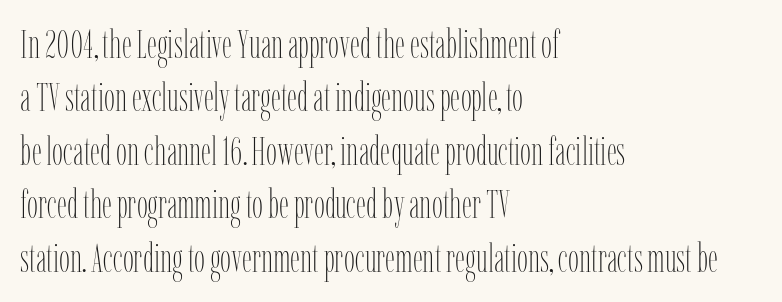
The specimen reads as upright at a glance. Clear beneath every line of the passage. Whoever set this chose a conventional vertical rhythm. Weight class: somewhere from thin through regular. The rag falls on the right side of this text block.
